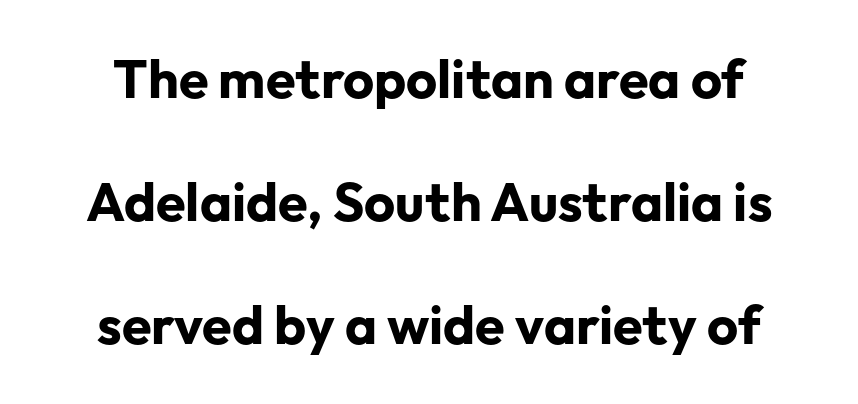
{"serif": "no", "italic": "no", "bold": "yes", "weight": "bold", "width": "normal", "stroke_contrast": "low", "x_height": "medium", "monospaced": "no", "underline": "no", "line_spacing": "loose", "line_spacing_ratio": 2.28, "letter_spacing": "normal", "letter_spacing_em": 0.0, "glyph_px": 54}
